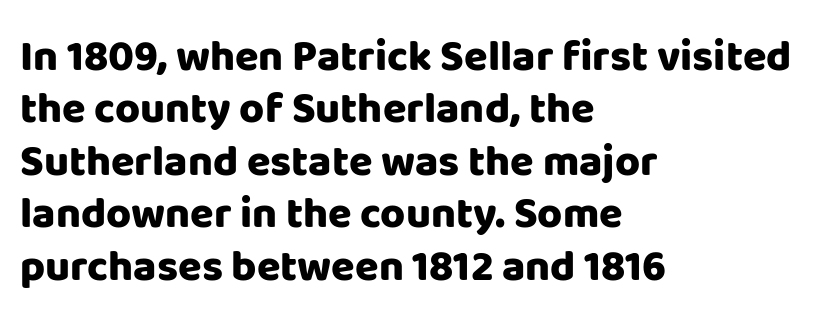
Plain, unruled lines of type. Heavy-handed strokes throughout: this text is bold. Teacher's note: observe the even left margin — that is flush-left alignment. The specimen reads as upright at a glance. The rendering uses natural spacing where letterforms have individual widths. The text was rendered using a sans face with plain stroke endings.
